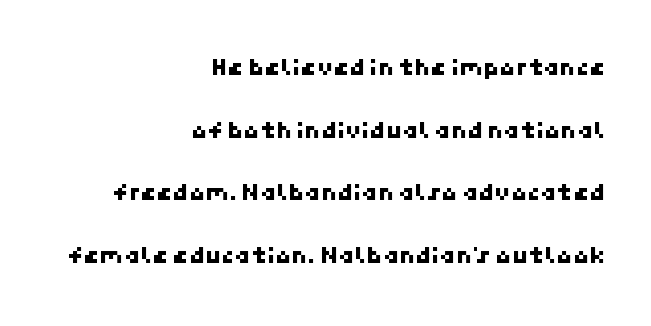
Letters rest on an invisible, unmarked baseline. All the whitespace from short lines collects on the left. Between one letter and the next there's only the usual sliver of space. Horizontal bands of white between lines are thick stripes.
